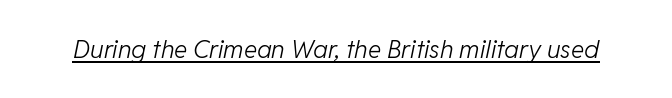
Q: Is the text bold? A: No.
Q: Is the text italic (slanted)? A: Yes, it leans right by about 11 degrees.
Q: Is the text underlined? A: Yes.
Q: Is the spacing between letters normal or unusually wide? A: Normal.
